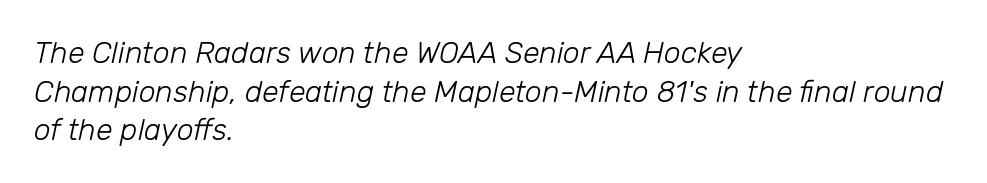
Q: Is the text bold? A: No.
Q: Is the text italic (slanted)? A: Yes, it leans right by about 12 degrees.
Q: Is the text underlined? A: No.
Q: How is the paragraph aligned? A: Left-aligned.
Q: Is the spacing between letters normal or unusually wide? A: Normal.
Q: Is the spacing between lines tight, normal or loose? A: Normal.
Q: Width (condensed, normal, or wide)? A: Normal.
Q: Stroke contrast? A: Low.
Q: x-height? A: Medium.
Q: Monospaced? A: No.
